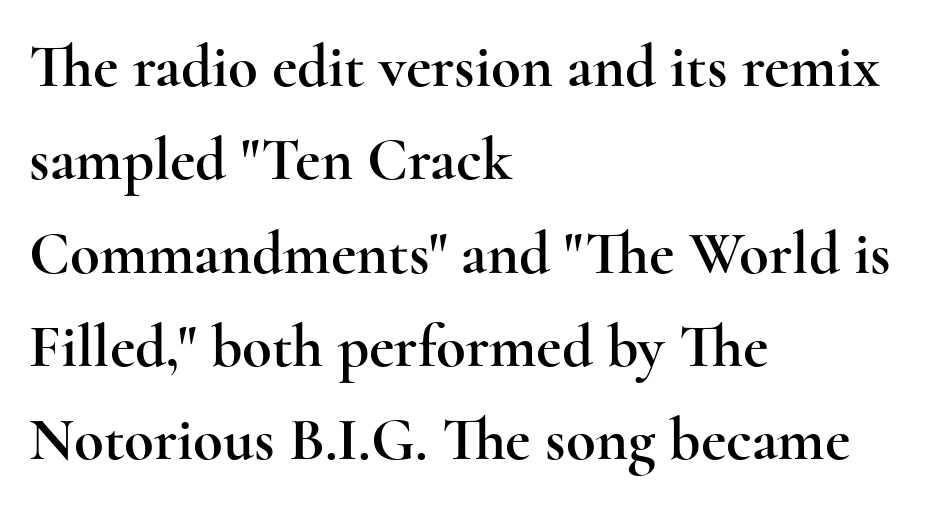
The image shows 61 px wide serif type, upright; set left-aligned, normal line spacing (1.53x), normal letter spacing, not underlined; a small x-height.
